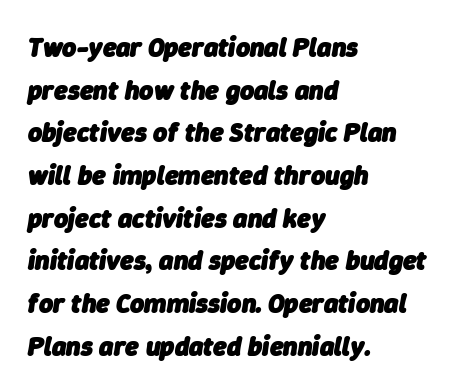
In terms of posture, this sample is oblique. Typesetter's note: full bold, strokes at maximum text heaviness. The leading is moderate, giving the passage an even texture. Each word holds together tightly as a unit, with standard inter-letter gaps. Type without underlining.
